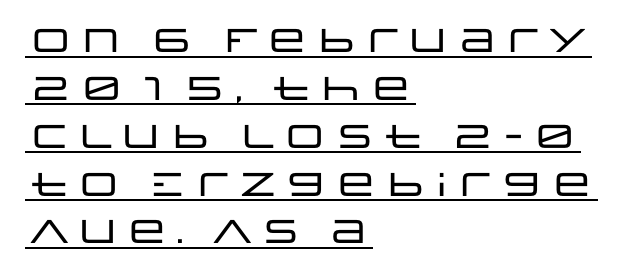
Q: Is the text italic (slanted)? A: No, it is upright.
Q: Is the typeface a serif or a sans-serif typeface? A: Sans-serif.
Q: Is the text underlined? A: Yes.
Q: How is the paragraph aligned? A: Left-aligned.
Q: Is the spacing between letters normal or unusually wide? A: Normal.
Q: Is the spacing between lines tight, normal or loose? A: Normal.
Q: Width (condensed, normal, or wide)? A: Wide.
Q: Stroke contrast? A: Low.
Q: x-height? A: Large.
Q: Monospaced? A: No.
